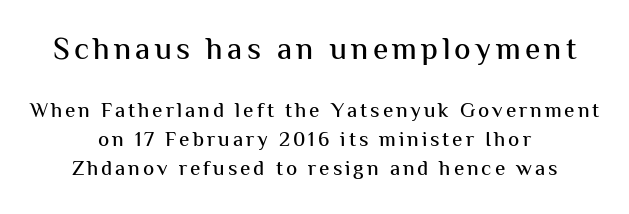
The space between consecutive lines is moderate. The face used here is proportionally spaced, like ordinary book or web type. Style check: upright. The area under the type is left untouched.
